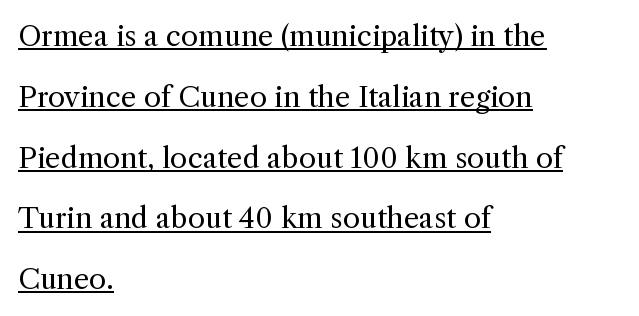
The image shows 28 px regular-weight serif type, upright; set left-aligned, loose line spacing (2.17x), normal letter spacing, underlined; a medium x-height.
